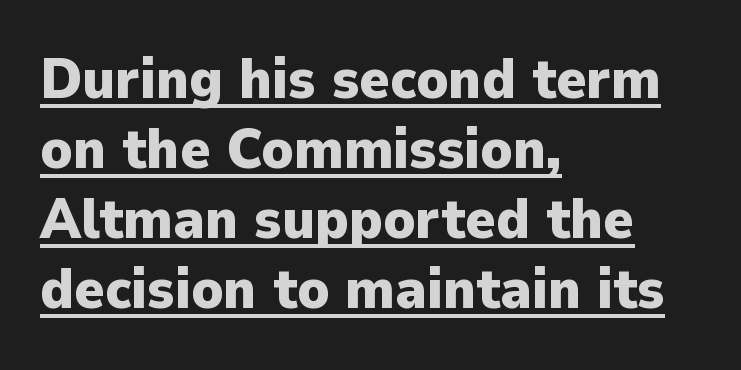
The image shows 57 px heavy sans-serif type, upright; set left-aligned, line spacing 1.23x, normal letter spacing, underlined; low stroke contrast and a medium x-height.
